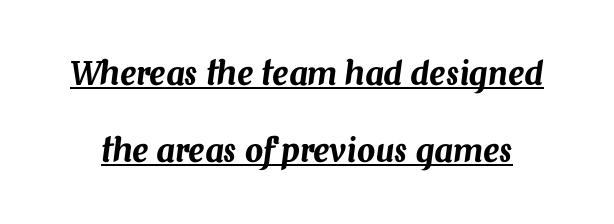
Q: Is the text italic (slanted)? A: Yes, it leans right by about 7 degrees.
Q: Is the text underlined? A: Yes.
Q: Is the spacing between letters normal or unusually wide? A: Normal.
Q: Is the spacing between lines tight, normal or loose? A: Loose.
Q: Width (condensed, normal, or wide)? A: Normal.
Q: Stroke contrast? A: Medium.
Q: x-height? A: Medium.
Q: Monospaced? A: No.
